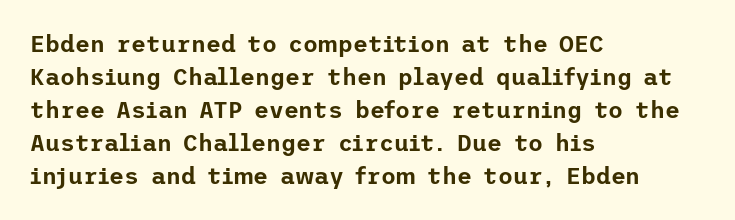
Q: Is the text italic (slanted)? A: No, it is upright.
Q: Is the text underlined? A: No.
Q: How is the paragraph aligned? A: Left-aligned.
Q: Is the spacing between letters normal or unusually wide? A: Normal.
Q: Is the spacing between lines tight, normal or loose? A: Normal.
